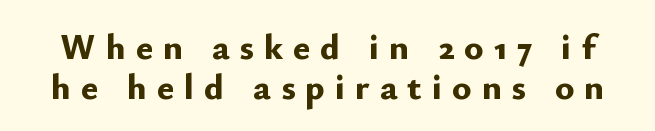
{"serif": "no", "italic": "no", "bold": "yes", "weight": "bold", "width": "normal", "stroke_contrast": "low", "x_height": "small", "monospaced": "no", "underline": "no", "line_spacing": "tight", "line_spacing_ratio": 1.11, "letter_spacing": "wide", "letter_spacing_em": 0.28, "glyph_px": 36}
